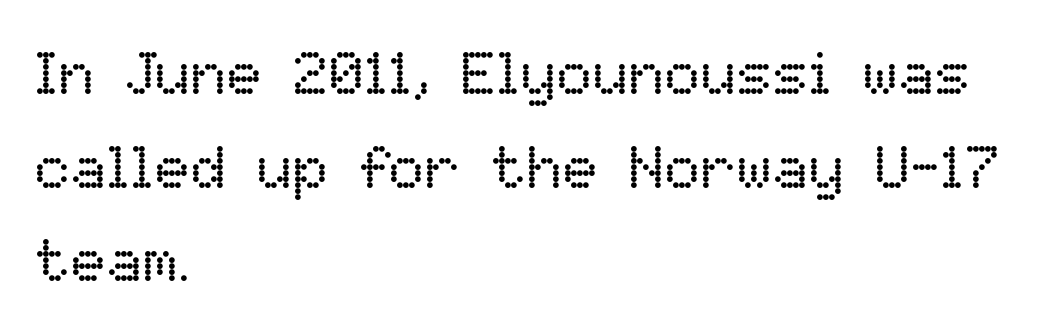
Q: Is the text bold? A: No.
Q: Is the text italic (slanted)? A: No, it is upright.
Q: Is the text underlined? A: No.
Q: How is the paragraph aligned? A: Left-aligned.
Q: Is the spacing between letters normal or unusually wide? A: Normal.
Q: Is the spacing between lines tight, normal or loose? A: Normal.
Q: Width (condensed, normal, or wide)? A: Normal.
Q: Stroke contrast? A: Low.
Q: x-height? A: Medium.
Q: Monospaced? A: No.
